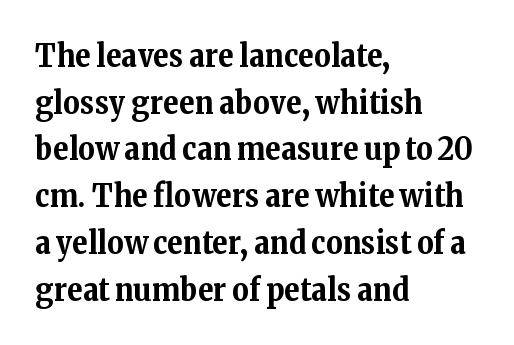
Q: Is the text bold? A: Yes.
Q: Is the text italic (slanted)? A: No, it is upright.
Q: Is the typeface a serif or a sans-serif typeface? A: Serif.
Q: Is the text underlined? A: No.
Q: How is the paragraph aligned? A: Left-aligned.
Q: Is the spacing between letters normal or unusually wide? A: Normal.
Q: Is the spacing between lines tight, normal or loose? A: Normal.
Q: Width (condensed, normal, or wide)? A: Normal.
Q: Stroke contrast? A: Medium.
Q: x-height? A: Medium.
Q: Monospaced? A: No.
